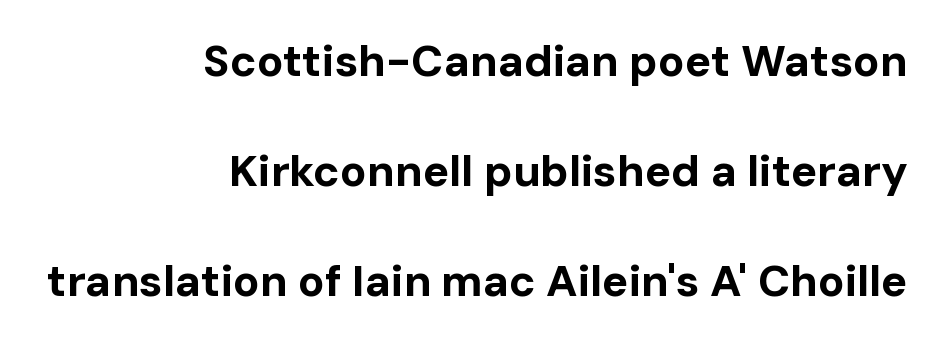
The image shows 44 px bold sans-serif type, upright; set right-aligned, loose line spacing (2.5x), normal letter spacing, not underlined; low stroke contrast and a medium x-height.
